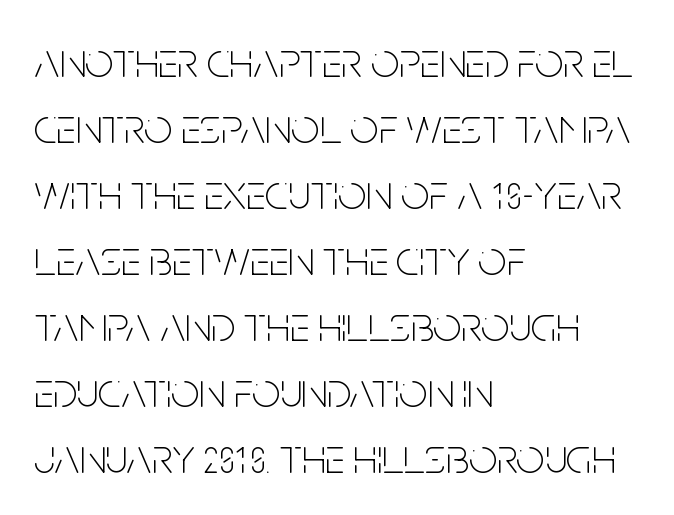
{"serif": "no", "italic": "no", "bold": "no", "weight": "thin", "width": "condensed", "stroke_contrast": "low", "x_height": "large", "monospaced": "no", "underline": "no", "align": "left", "line_spacing": "normal", "line_spacing_ratio": 1.32, "letter_spacing": "normal", "letter_spacing_em": 0.0, "glyph_px": 50}
